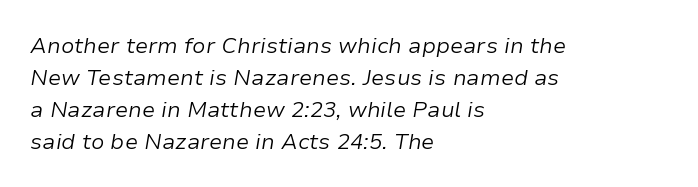
The image shows 22 px text type, italic (leaning right); set left-aligned, normal line spacing (1.45x), normal letter spacing, not underlined.
